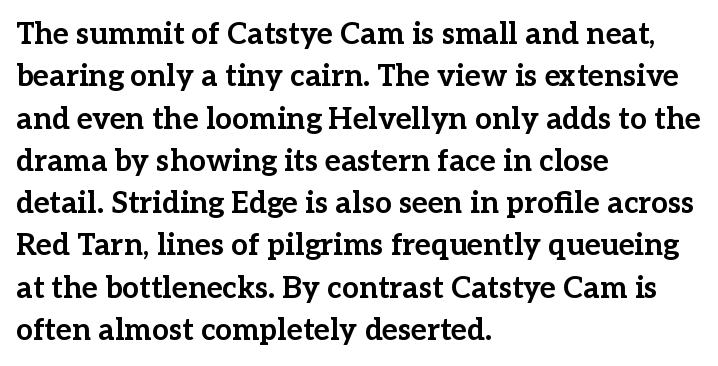
The image shows 30 px bold serif type, upright; set left-aligned, normal line spacing (1.41x), normal letter spacing, not underlined; low stroke contrast and a medium x-height.
